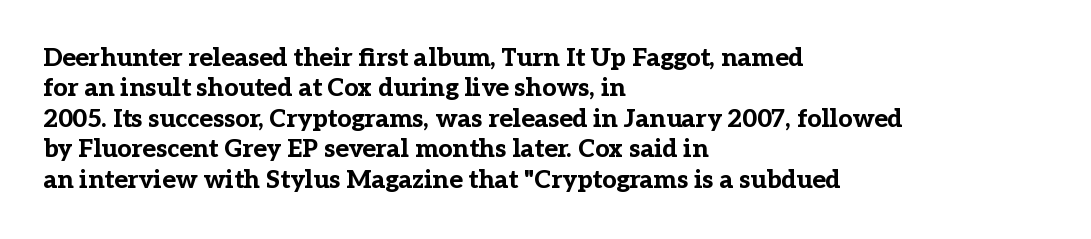
Each line starts at the same left margin while the right side varies. Words appear dense and cohesive because spacing is normal. What weight is shown? A full bold with thick strokes. Nope, not italic — everything's standing straight.
